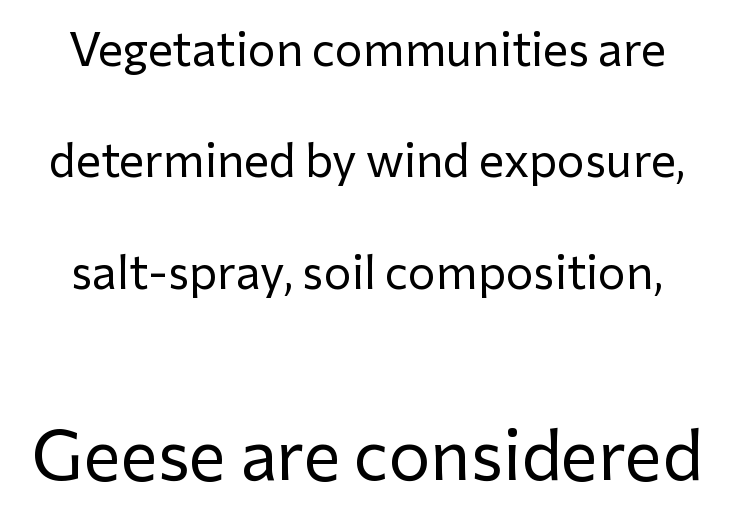
These lines are composed in type without serifs. These lines stand farther apart than default settings would place them. Letter spacing: default. No extra ink here — the face is not bold.
